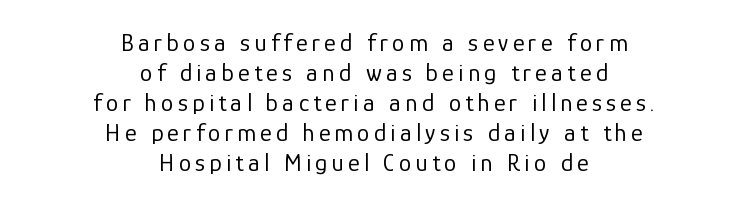
The image shows 25 px text type, upright; set centered, line spacing 1.2x, not underlined.
